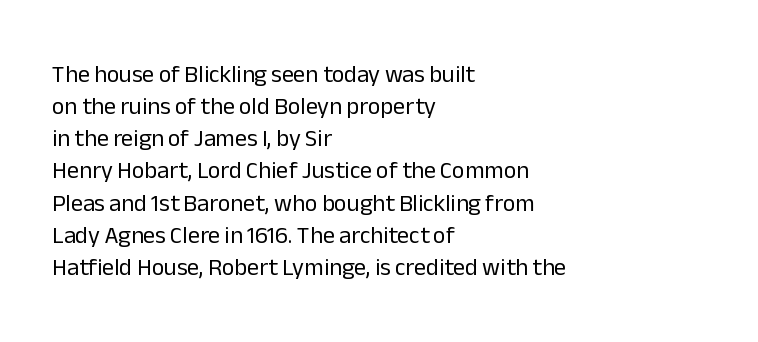
The image shows 24 px text type, upright; set left-aligned, normal line spacing (1.34x), normal letter spacing, not underlined.
